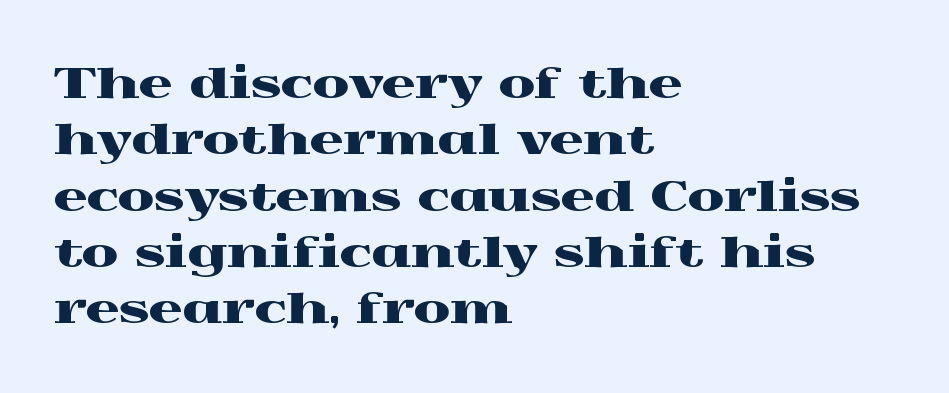
Leading matches the norm, producing a regular column. A typesetter would call this zero additional tracking. A typesetter would label this face a serif. A typesetter would call this proportional, since set widths differ per character. Anything drawn beneath the words? Only blank space. Ascenders rise straight up at ninety degrees.
